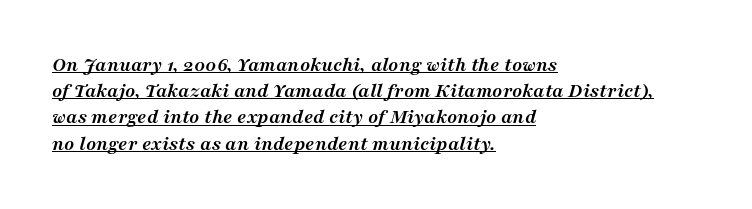
{"italic": "yes", "lean": "right", "slant_degrees": 16, "bold": "yes", "underline": "yes", "align": "left", "line_spacing": "normal", "line_spacing_ratio": 1.25, "letter_spacing": "normal", "letter_spacing_em": 0.0, "glyph_px": 21}
